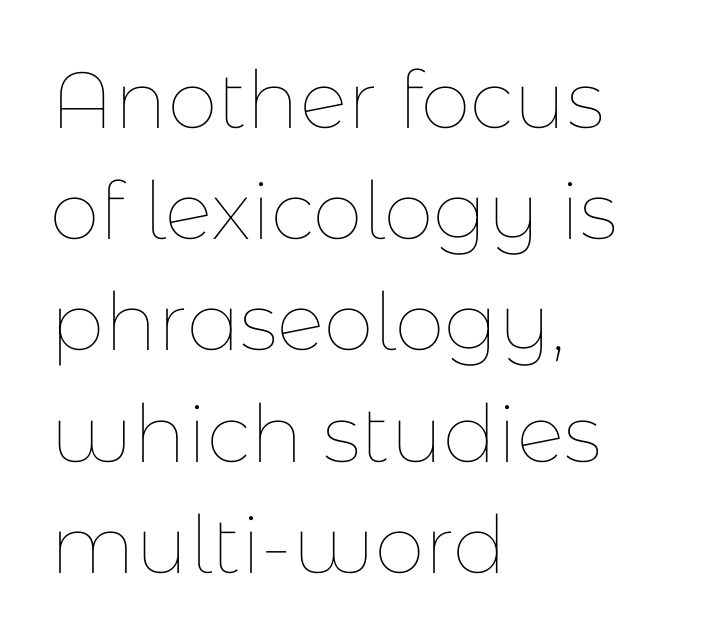
{"italic": "no", "bold": "no", "weight": "thin", "width": "normal", "stroke_contrast": "low", "x_height": "medium", "monospaced": "no", "underline": "no", "align": "left", "line_spacing": "normal", "line_spacing_ratio": 1.39, "letter_spacing": "normal", "letter_spacing_em": 0.0, "glyph_px": 80}
